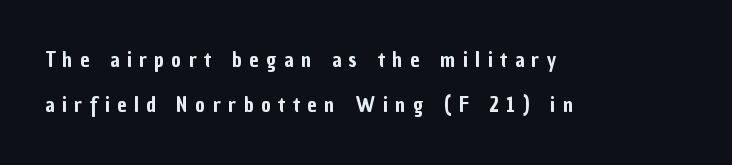
{"italic": "no", "underline": "no", "align": "left", "line_spacing": "loose", "line_spacing_ratio": 2.12, "letter_spacing": "wide", "letter_spacing_em": 0.36, "glyph_px": 21}
